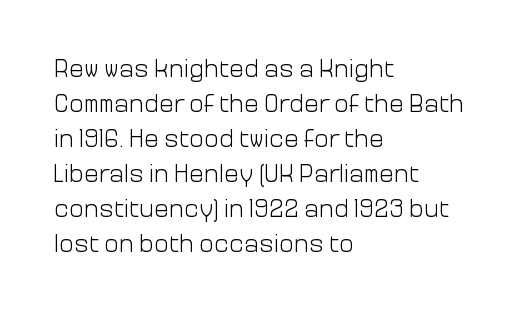
Nobody drew a line under any word here. The passage is arranged the way most books set body copy — flush left. Is the stroke heavy? The answer is a plain regular-or-lighter. Nobody touched the tracking dial on this one. A roman cut, with each character standing at attention. The space between consecutive lines is moderate.
